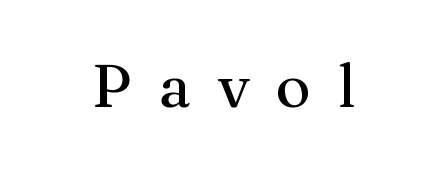
{"serif": "yes", "italic": "no", "width": "normal", "stroke_contrast": "medium", "x_height": "medium", "monospaced": "no", "underline": "no", "letter_spacing": "wide", "letter_spacing_em": 0.44, "glyph_px": 60}
